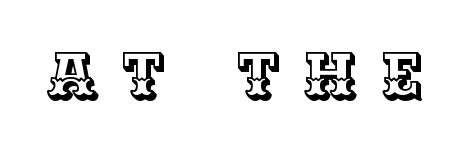
Q: Is the text italic (slanted)? A: No, it is upright.
Q: Is the text underlined? A: No.
Q: Is the spacing between letters normal or unusually wide? A: Unusually wide.
Q: Width (condensed, normal, or wide)? A: Normal.
Q: x-height? A: Large.
Q: Monospaced? A: No.
